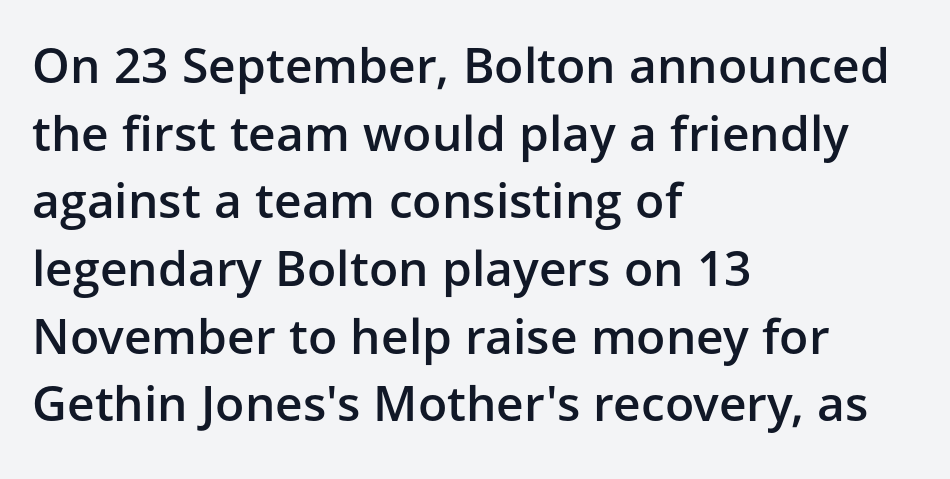
A sans-serif font was chosen for this passage. The ragged edge is on the right, which tells us the setting is flush left. Normally led — the rows are evenly, conventionally spaced. The letterforms sit shoulder to shoulder at normal distance.
